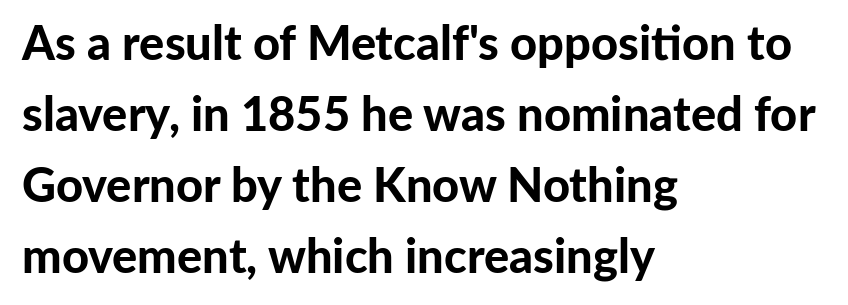
Q: Is the text bold? A: Yes.
Q: Is the text italic (slanted)? A: No, it is upright.
Q: Is the typeface a serif or a sans-serif typeface? A: Sans-serif.
Q: Is the text underlined? A: No.
Q: How is the paragraph aligned? A: Left-aligned.
Q: Is the spacing between letters normal or unusually wide? A: Normal.
Q: Is the spacing between lines tight, normal or loose? A: Normal.
Q: Width (condensed, normal, or wide)? A: Normal.
Q: Stroke contrast? A: Low.
Q: x-height? A: Medium.
Q: Monospaced? A: No.
